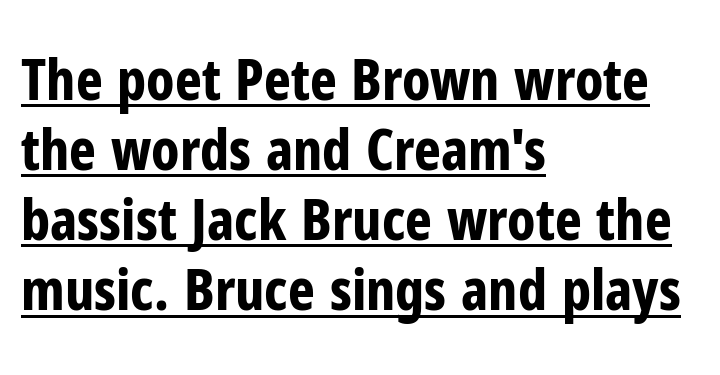
{"serif": "no", "italic": "no", "bold": "yes", "weight": "bold", "width": "condensed", "stroke_contrast": "low", "x_height": "medium", "monospaced": "no", "underline": "yes", "align": "left", "line_spacing_ratio": 1.23, "letter_spacing": "normal", "letter_spacing_em": 0.0, "glyph_px": 57}
